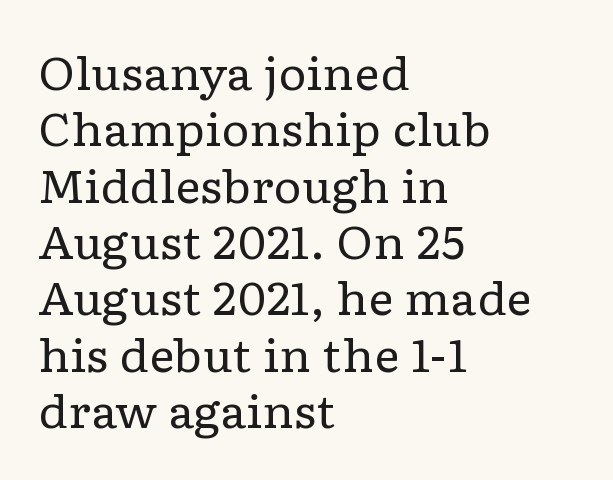
Q: Is the text bold? A: No.
Q: Is the text italic (slanted)? A: No, it is upright.
Q: Is the typeface a serif or a sans-serif typeface? A: Serif.
Q: Is the text underlined? A: No.
Q: How is the paragraph aligned? A: Left-aligned.
Q: Is the spacing between letters normal or unusually wide? A: Normal.
Q: Is the spacing between lines tight, normal or loose? A: Normal.
Q: Width (condensed, normal, or wide)? A: Wide.
Q: Stroke contrast? A: Low.
Q: x-height? A: Medium.
Q: Monospaced? A: No.
